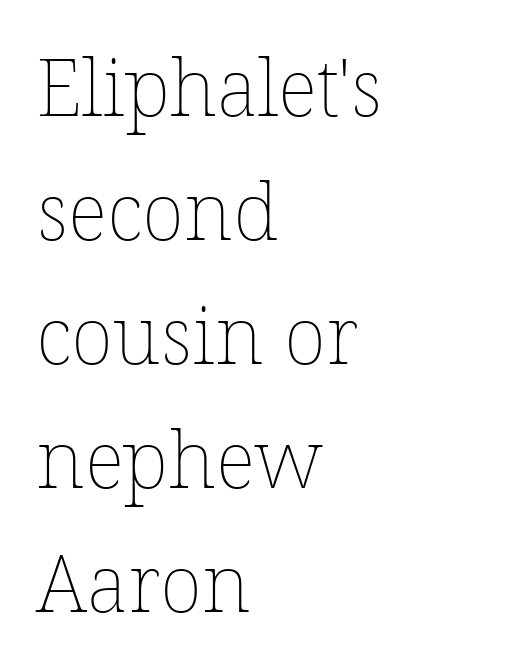
The rendering uses natural spacing where letterforms have individual widths. Stroke mass is kept to a normal reading level or below. Does extra space separate the letters? No, they use regular spacing. Notice how descenders clear the ascenders below comfortably — that's standard leading.
